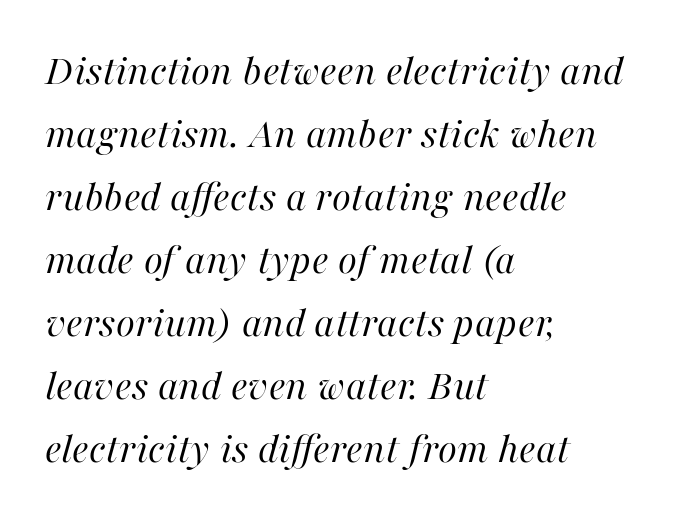
Q: Is the text bold? A: No.
Q: Is the text italic (slanted)? A: Yes, it leans right by about 16 degrees.
Q: Is the text underlined? A: No.
Q: How is the paragraph aligned? A: Left-aligned.
Q: Is the spacing between letters normal or unusually wide? A: Normal.
Q: Is the spacing between lines tight, normal or loose? A: Normal.
Q: Width (condensed, normal, or wide)? A: Normal.
Q: Stroke contrast? A: High.
Q: x-height? A: Medium.
Q: Monospaced? A: No.
